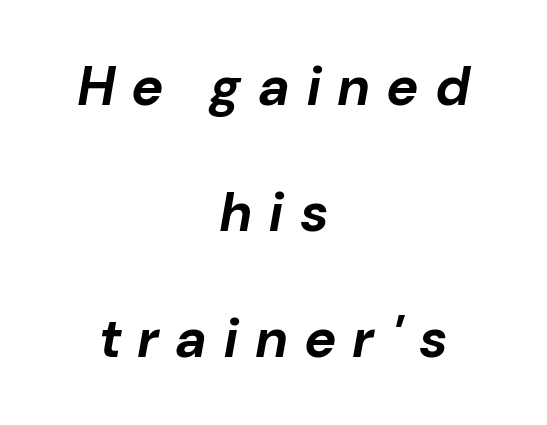
Whoever set this chose breathing room over compactness in the vertical rhythm. Descenders hang freely into open space. Centered paragraph, ragged on both sides. Here the designer chose a conventional face with non-uniform glyph widths. Loose tracking; the words dissolve into strings of separated letters. The rendering applies a slant to the glyphs.
